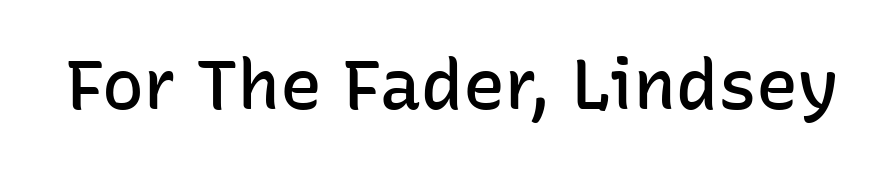
Q: Is the text bold? A: Semi-bold.
Q: Is the text italic (slanted)? A: No, it is upright.
Q: Is the typeface a serif or a sans-serif typeface? A: Sans-serif.
Q: Is the text underlined? A: No.
Q: Is the spacing between letters normal or unusually wide? A: Normal.
Q: Width (condensed, normal, or wide)? A: Normal.
Q: Stroke contrast? A: Low.
Q: x-height? A: Medium.
Q: Monospaced? A: No.
